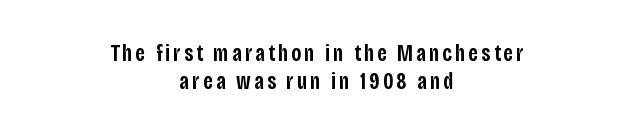
The image shows 23 px text type, upright; set centered, line spacing 1.2x, not underlined.
